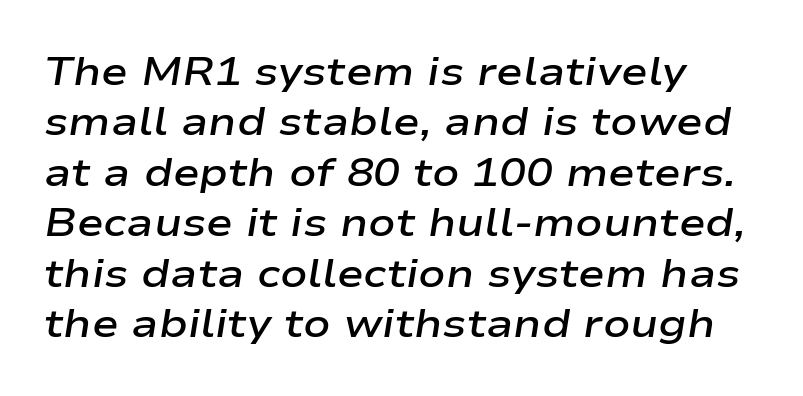
{"italic": "yes", "lean": "right", "slant_degrees": 9, "bold": "semi", "weight": "semibold", "width": "wide", "stroke_contrast": "low", "x_height": "medium", "monospaced": "no", "underline": "no", "align": "left", "line_spacing": "normal", "line_spacing_ratio": 1.26, "letter_spacing": "normal", "letter_spacing_em": 0.0, "glyph_px": 40}
